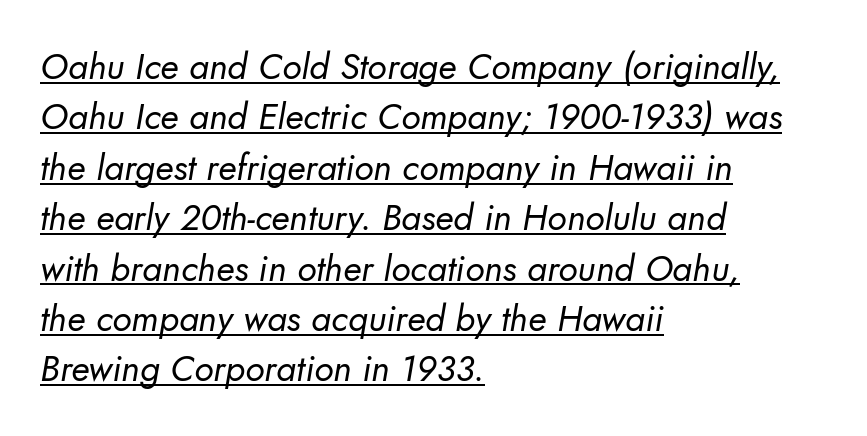
Q: Is the text bold? A: No.
Q: Is the typeface a serif or a sans-serif typeface? A: Sans-serif.
Q: Is the text underlined? A: Yes.
Q: How is the paragraph aligned? A: Left-aligned.
Q: Is the spacing between letters normal or unusually wide? A: Normal.
Q: Is the spacing between lines tight, normal or loose? A: Normal.
Q: Width (condensed, normal, or wide)? A: Normal.
Q: Stroke contrast? A: Low.
Q: x-height? A: Small.
Q: Monospaced? A: No.
